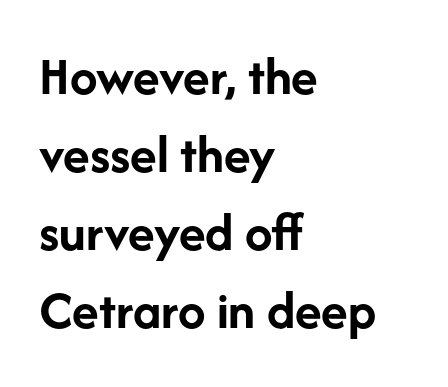
Spacing verdict: proportional, widths tailored to each character. You can tell it's not italic because the verticals are truly vertical. Unlike a traditional serif, this face leaves its strokes unadorned. The paragraph has a hard left edge and a soft right edge.
